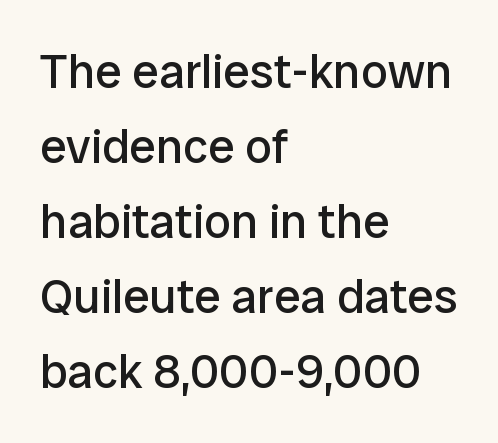
{"serif": "no", "italic": "no", "bold": "no", "weight": "regular", "width": "normal", "stroke_contrast": "low", "x_height": "medium", "monospaced": "no", "underline": "no", "align": "left", "line_spacing": "normal", "line_spacing_ratio": 1.56, "letter_spacing": "normal", "letter_spacing_em": 0.0, "glyph_px": 48}
